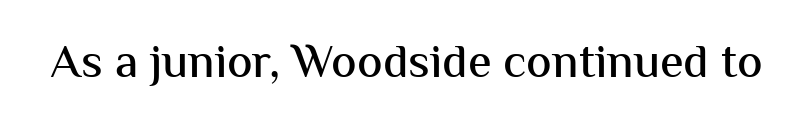
Q: Is the text italic (slanted)? A: No, it is upright.
Q: Is the typeface a serif or a sans-serif typeface? A: Sans-serif.
Q: Is the text underlined? A: No.
Q: Is the spacing between letters normal or unusually wide? A: Normal.
Q: Width (condensed, normal, or wide)? A: Normal.
Q: Stroke contrast? A: Medium.
Q: x-height? A: Medium.
Q: Monospaced? A: No.
